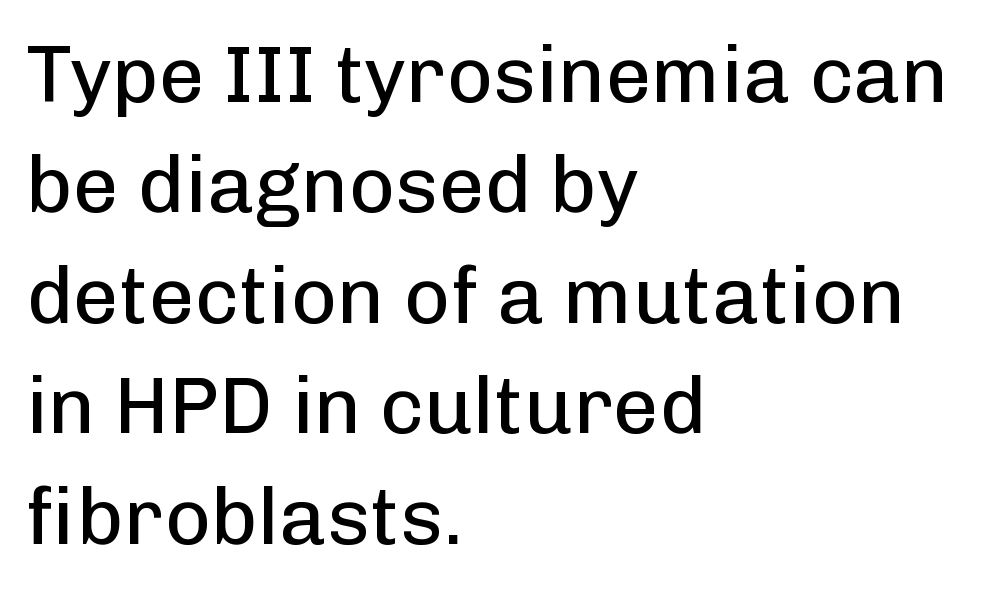
{"serif": "no", "italic": "no", "bold": "no", "weight": "regular", "width": "normal", "stroke_contrast": "low", "x_height": "medium", "monospaced": "no", "underline": "no", "align": "left", "line_spacing": "normal", "line_spacing_ratio": 1.38, "letter_spacing": "normal", "letter_spacing_em": 0.0, "glyph_px": 80}
